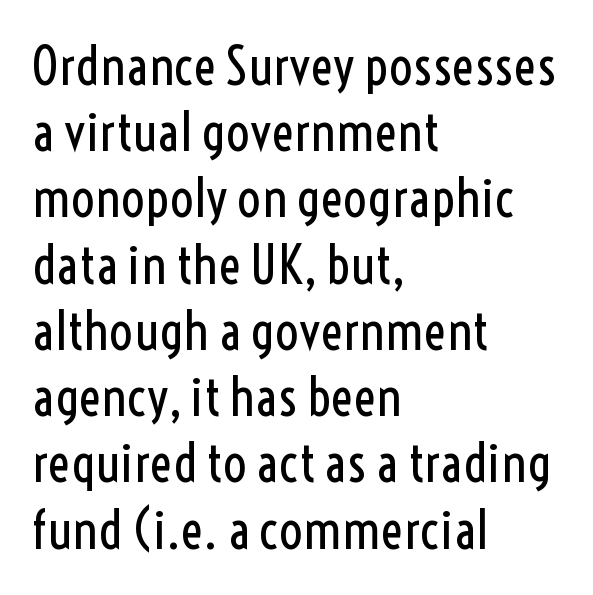
Q: Is the text bold? A: No.
Q: Is the text italic (slanted)? A: No, it is upright.
Q: Is the typeface a serif or a sans-serif typeface? A: Sans-serif.
Q: Is the text underlined? A: No.
Q: How is the paragraph aligned? A: Left-aligned.
Q: Is the spacing between letters normal or unusually wide? A: Normal.
Q: Is the spacing between lines tight, normal or loose? A: Normal.
Q: Width (condensed, normal, or wide)? A: Condensed.
Q: x-height? A: Medium.
Q: Monospaced? A: No.
